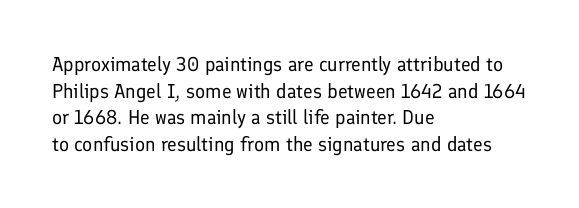
{"italic": "no", "bold": "no", "underline": "no", "align": "left", "line_spacing": "normal", "line_spacing_ratio": 1.33, "letter_spacing": "normal", "letter_spacing_em": 0.0, "glyph_px": 20}
